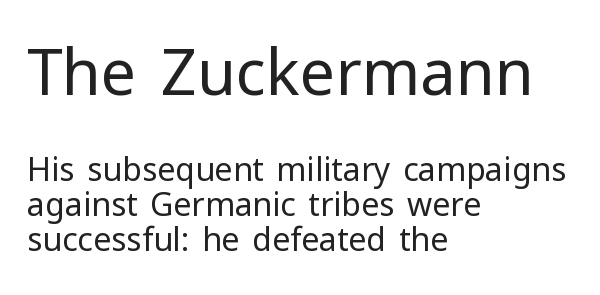
The image shows 63 px regular-weight sans-serif type, upright; set left-aligned, tight line spacing (1.09x), normal letter spacing, not underlined; the first (top) block is 1.97x larger; low stroke contrast and a medium x-height.
